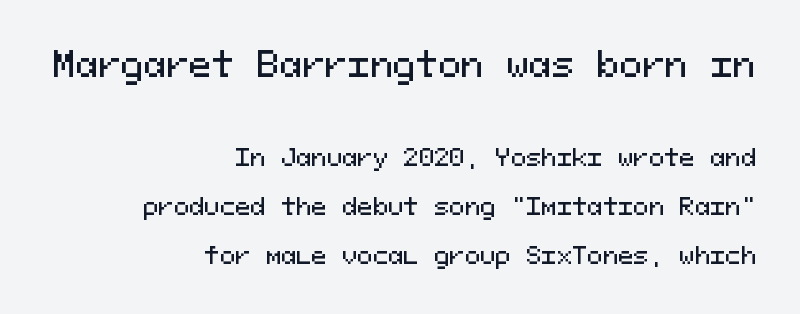
The image shows 34 px sans-serif type, upright, monospaced; set right-aligned, loose line spacing (2.14x), normal letter spacing, not underlined; the first (top) block is 1.48x larger; medium stroke contrast and a medium x-height.
